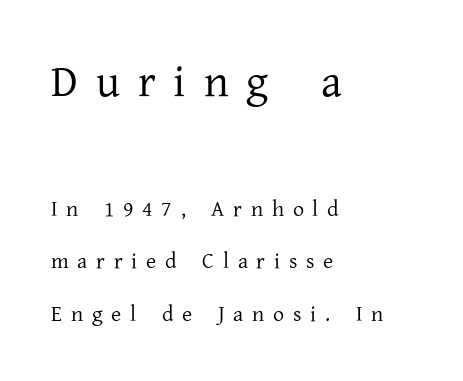
The image shows 45 px regular-weight serif type, upright; set left-aligned, loose line spacing (2.38x), unusually wide letter spacing (+0.4 em), not underlined; the first (top) block is 2.05x larger; low stroke contrast and a medium x-height.
